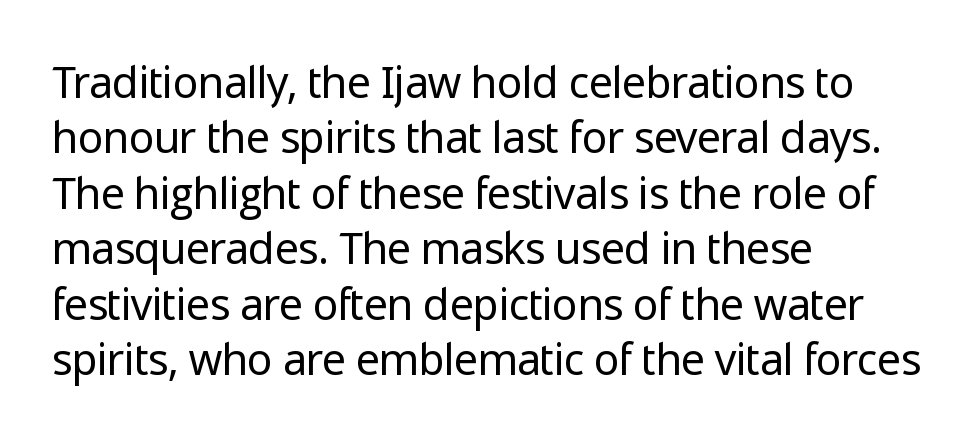
{"serif": "no", "italic": "no", "bold": "no", "weight": "regular", "width": "normal", "stroke_contrast": "low", "x_height": "medium", "monospaced": "no", "underline": "no", "align": "left", "line_spacing": "normal", "line_spacing_ratio": 1.29, "letter_spacing": "normal", "letter_spacing_em": 0.0, "glyph_px": 43}
